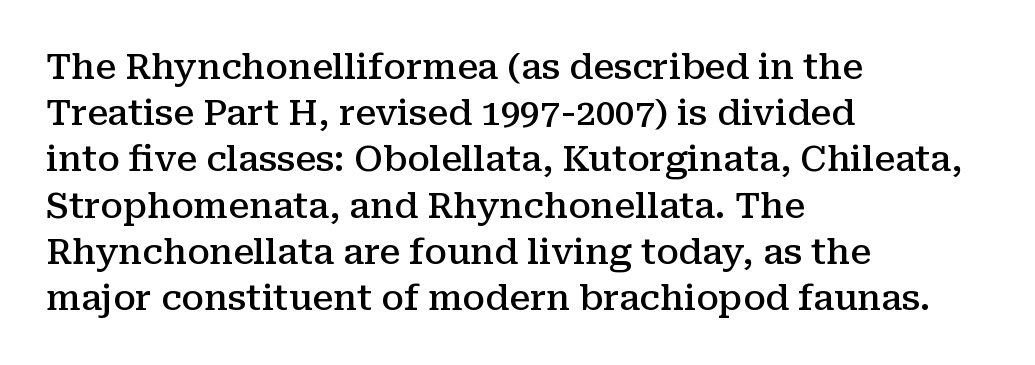
{"serif": "yes", "italic": "no", "bold": "semi", "weight": "semibold", "width": "normal", "stroke_contrast": "medium", "x_height": "medium", "monospaced": "no", "underline": "no", "align": "left", "line_spacing": "normal", "line_spacing_ratio": 1.32, "letter_spacing": "normal", "letter_spacing_em": 0.0, "glyph_px": 35}
